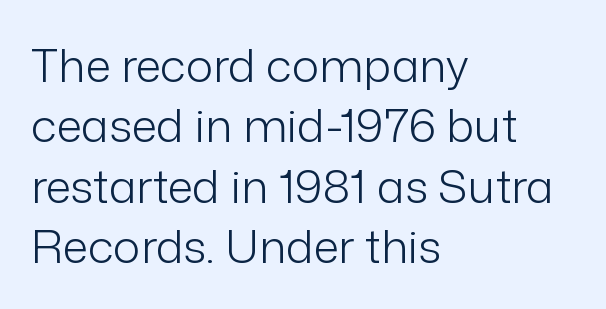
Is this a sans? Yes — the strokes have no serifs. A classic flush-left, rag-right setting is used for this passage. Does the leading feel generous? No, just average. Underline: absent. These lines are rendered in a variable-pitch font.
